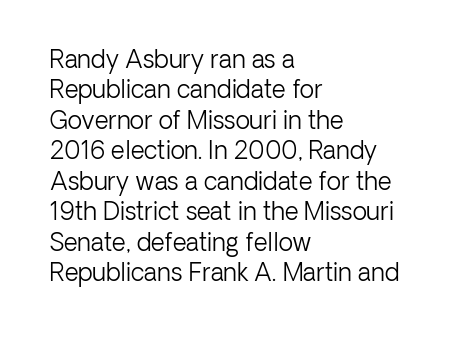
{"italic": "no", "bold": "no", "underline": "no", "align": "left", "line_spacing": "normal", "line_spacing_ratio": 1.27, "letter_spacing": "normal", "letter_spacing_em": 0.0, "glyph_px": 24}
